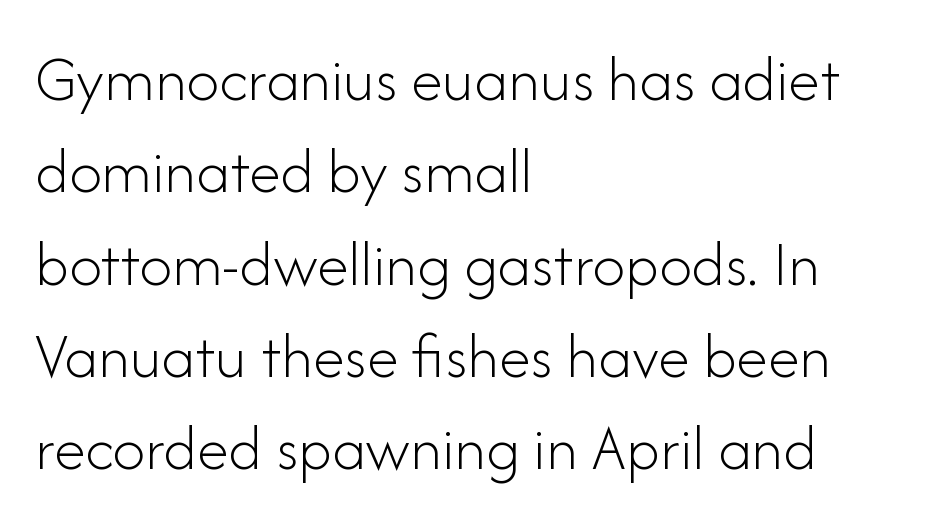
{"serif": "no", "italic": "no", "bold": "no", "weight": "light", "width": "normal", "stroke_contrast": "low", "x_height": "small", "monospaced": "no", "underline": "no", "align": "left", "line_spacing": "normal", "line_spacing_ratio": 1.42, "letter_spacing": "normal", "letter_spacing_em": 0.0, "glyph_px": 65}
